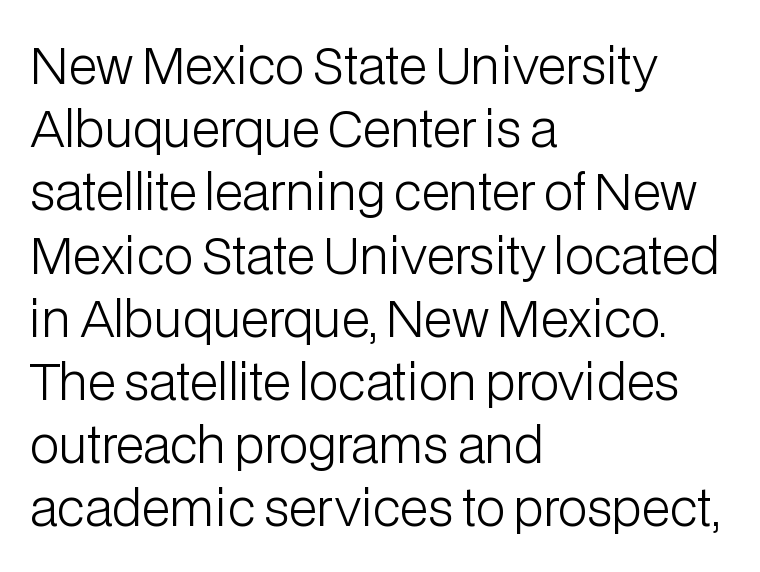
Q: Is the text bold? A: No.
Q: Is the text italic (slanted)? A: No, it is upright.
Q: Is the typeface a serif or a sans-serif typeface? A: Sans-serif.
Q: Is the text underlined? A: No.
Q: How is the paragraph aligned? A: Left-aligned.
Q: Is the spacing between letters normal or unusually wide? A: Normal.
Q: Is the spacing between lines tight, normal or loose? A: Normal.
Q: Width (condensed, normal, or wide)? A: Normal.
Q: Stroke contrast? A: Low.
Q: x-height? A: Medium.
Q: Monospaced? A: No.
